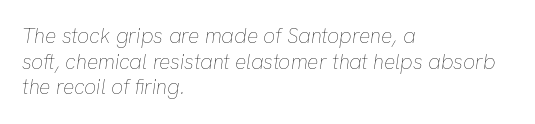
Q: Is the text bold? A: No.
Q: Is the text italic (slanted)? A: Yes, it leans right by about 8 degrees.
Q: Is the text underlined? A: No.
Q: How is the paragraph aligned? A: Left-aligned.
Q: Is the spacing between letters normal or unusually wide? A: Normal.
